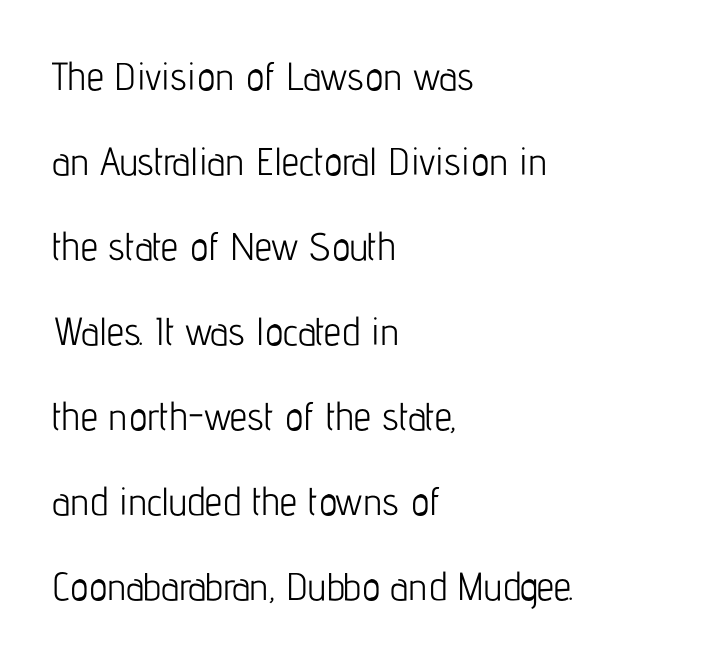
The image shows 39 px light, condensed sans-serif type, upright; set left-aligned, loose line spacing (2.18x), normal letter spacing, not underlined; low stroke contrast and a medium x-height.
